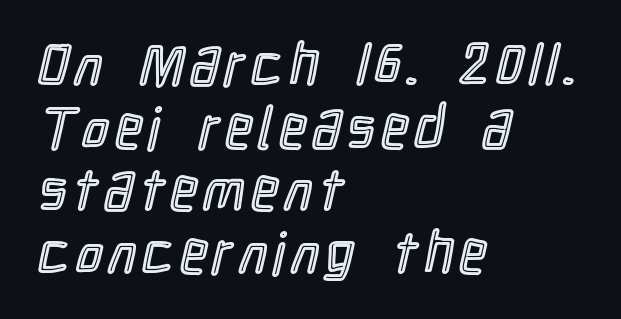
{"width": "condensed", "x_height": "medium", "monospaced": "no", "underline": "no", "align": "left", "line_spacing": "tight", "line_spacing_ratio": 1.08, "glyph_px": 58}
